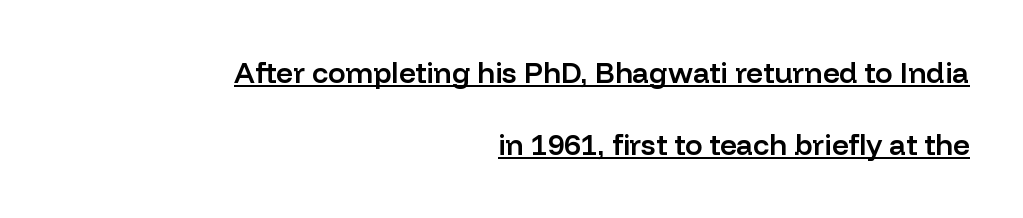
The image shows 29 px semibold sans-serif type, upright; set right-aligned, loose line spacing (2.49x), normal letter spacing, underlined; low stroke contrast and a medium x-height.
